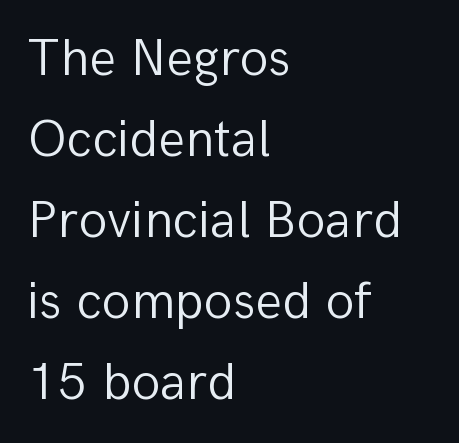
Is the stroke heavy? The answer is a plain regular-or-lighter. Vertical spacing — default. Between one letter and the next there's only the usual sliver of space. A typesetter would label this face a sans.
